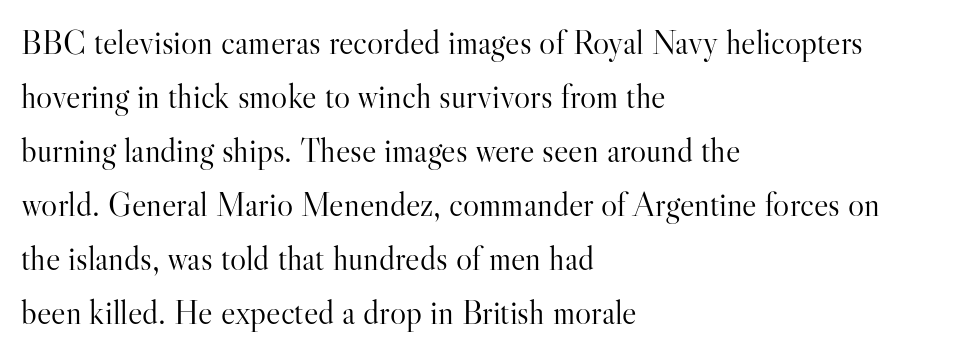
The image shows 34 px light serif type, upright; set left-aligned, normal line spacing (1.59x), normal letter spacing, not underlined; high stroke contrast and a small x-height.
